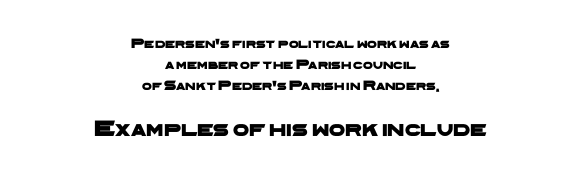
Q: Is the text underlined? A: No.
Q: How is the paragraph aligned? A: Centered.
Q: Is the spacing between letters normal or unusually wide? A: Normal.
Q: Is the spacing between lines tight, normal or loose? A: Normal.
Q: Which block of text is set in a larger size, the first (top) or the second (bottom)? A: The second (bottom) one.
